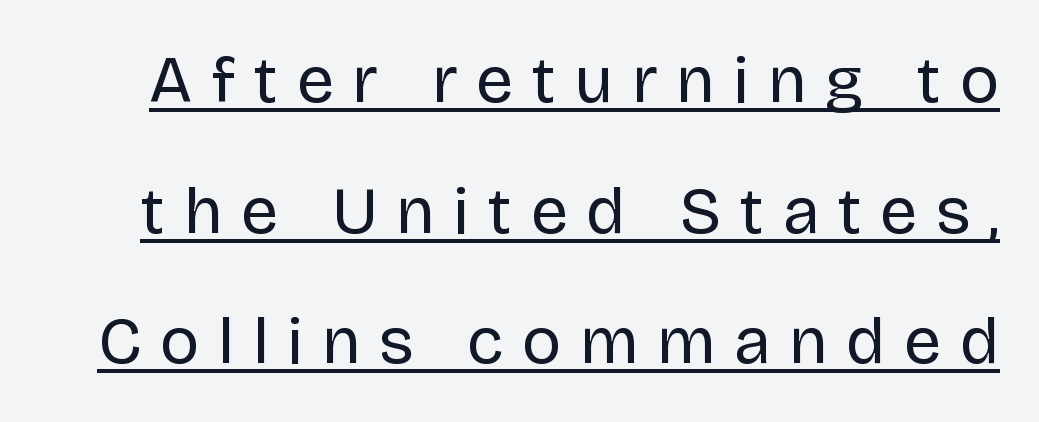
Q: Is the text bold? A: No.
Q: Is the text italic (slanted)? A: No, it is upright.
Q: Is the typeface a serif or a sans-serif typeface? A: Sans-serif.
Q: Is the text underlined? A: Yes.
Q: Is the spacing between letters normal or unusually wide? A: Unusually wide.
Q: Is the spacing between lines tight, normal or loose? A: Loose.
Q: Width (condensed, normal, or wide)? A: Normal.
Q: Stroke contrast? A: Low.
Q: x-height? A: Large.
Q: Monospaced? A: No.
